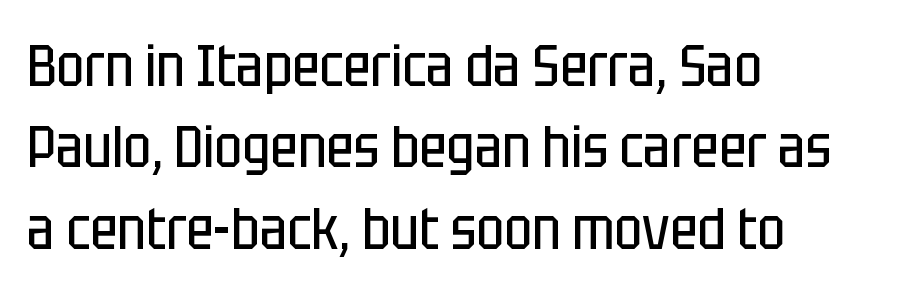
{"serif": "no", "italic": "no", "bold": "no", "weight": "regular", "width": "condensed", "stroke_contrast": "low", "x_height": "large", "monospaced": "no", "underline": "no", "align": "left", "line_spacing": "normal", "line_spacing_ratio": 1.38, "letter_spacing": "normal", "letter_spacing_em": 0.0, "glyph_px": 59}
